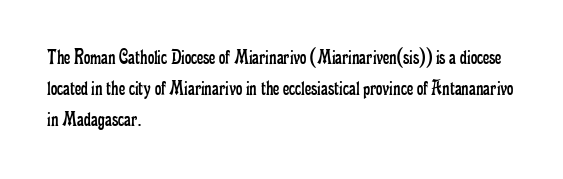
The image shows 22 px text type, upright; set left-aligned, normal line spacing (1.4x), normal letter spacing, not underlined.
